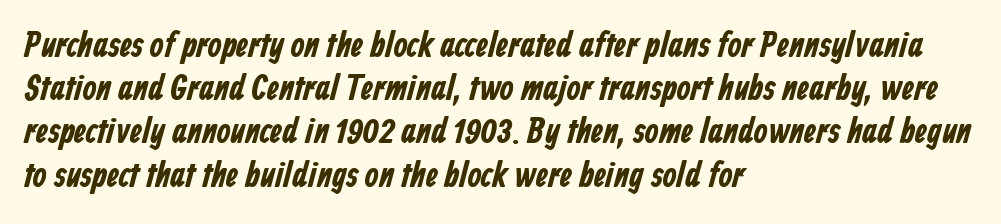
Q: Is the text bold? A: Yes.
Q: Is the typeface a serif or a sans-serif typeface? A: Sans-serif.
Q: Is the text underlined? A: No.
Q: How is the paragraph aligned? A: Left-aligned.
Q: Is the spacing between letters normal or unusually wide? A: Normal.
Q: Width (condensed, normal, or wide)? A: Condensed.
Q: Stroke contrast? A: Low.
Q: x-height? A: Medium.
Q: Monospaced? A: No.
